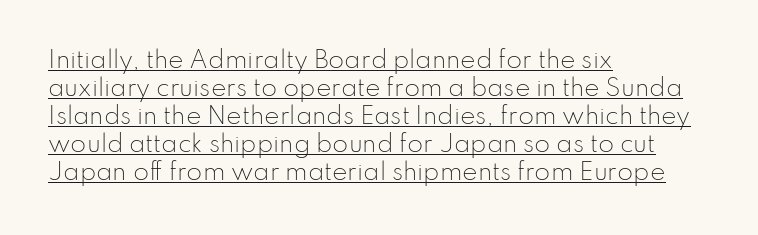
The image shows 23 px text type, upright; set left-aligned, line spacing 1.22x, normal letter spacing, underlined.
